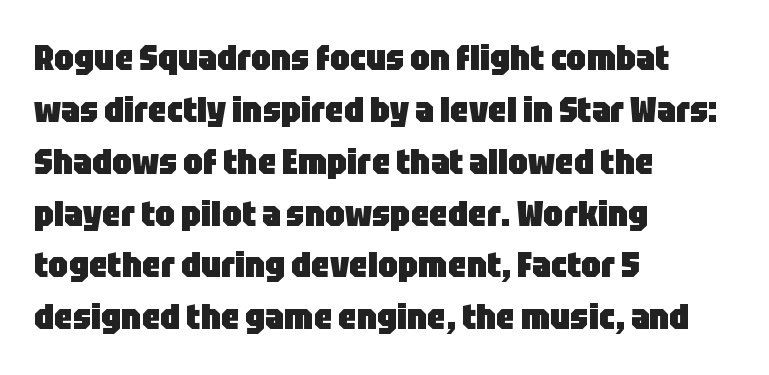
The image shows 36 px heavy, condensed sans-serif type, upright; set left-aligned, normal line spacing (1.44x), normal letter spacing, not underlined; low stroke contrast and a large x-height.
